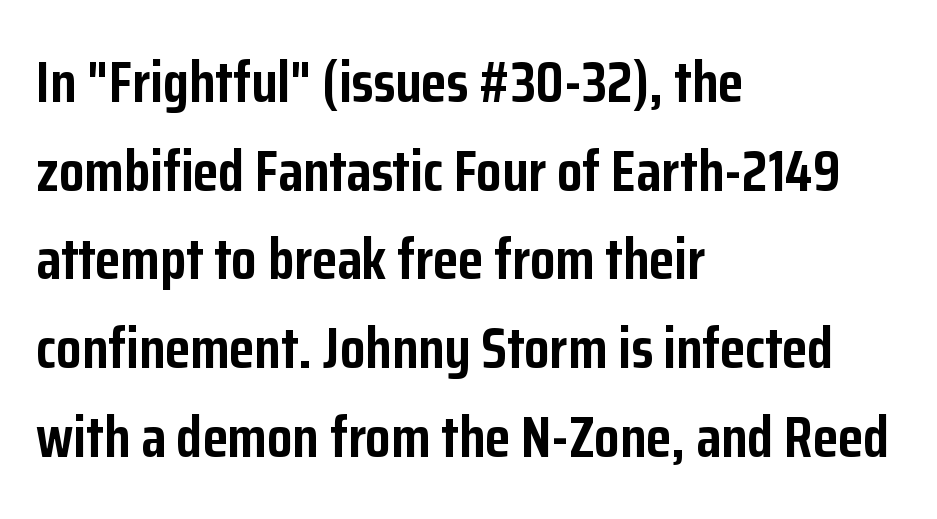
The characters look thick and weighty, a clear bold. Quick note: interline space is typical. Compared with a centered layout, this one pins lines to the left instead. The foot of each line stays bare and open. Tracking here is standard; glyphs follow each other at the usual distance. Proportional: the letters do not fall into vertical columns.
